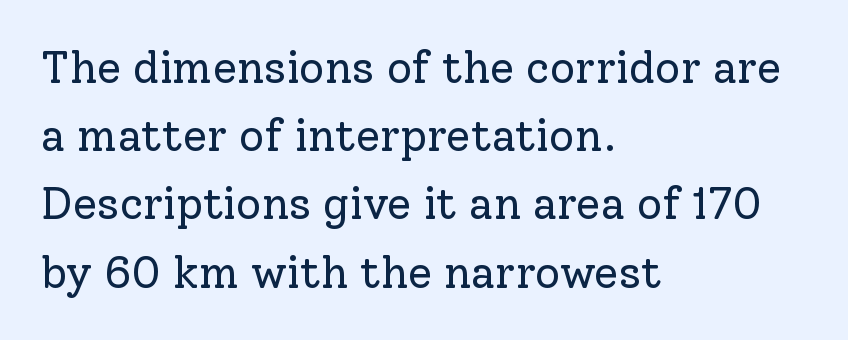
Q: Is the text bold? A: No.
Q: Is the text italic (slanted)? A: No, it is upright.
Q: Is the typeface a serif or a sans-serif typeface? A: Serif.
Q: Is the text underlined? A: No.
Q: How is the paragraph aligned? A: Left-aligned.
Q: Is the spacing between letters normal or unusually wide? A: Normal.
Q: Is the spacing between lines tight, normal or loose? A: Normal.
Q: Width (condensed, normal, or wide)? A: Normal.
Q: Stroke contrast? A: Low.
Q: x-height? A: Medium.
Q: Monospaced? A: No.
